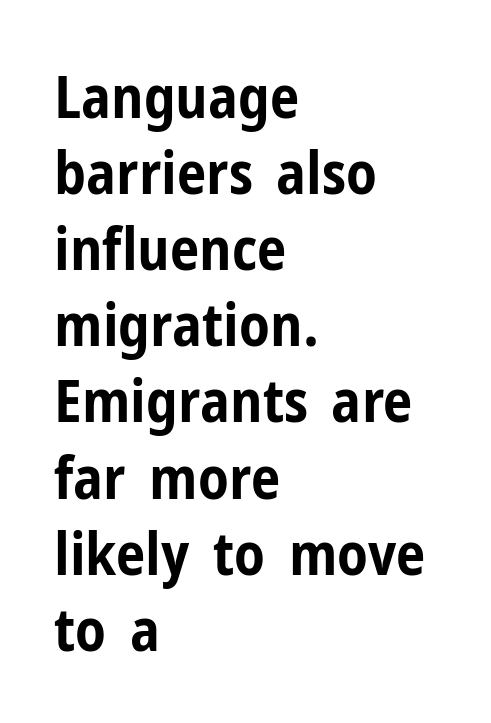
Q: Is the text bold? A: Yes.
Q: Is the text italic (slanted)? A: No, it is upright.
Q: Is the typeface a serif or a sans-serif typeface? A: Sans-serif.
Q: Is the text underlined? A: No.
Q: How is the paragraph aligned? A: Left-aligned.
Q: Is the spacing between letters normal or unusually wide? A: Normal.
Q: Is the spacing between lines tight, normal or loose? A: Normal.
Q: Width (condensed, normal, or wide)? A: Condensed.
Q: Stroke contrast? A: Low.
Q: x-height? A: Medium.
Q: Monospaced? A: No.
